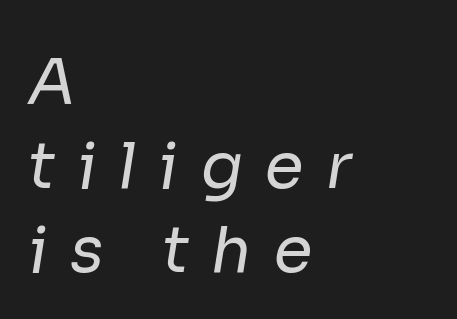
{"serif": "no", "bold": "no", "weight": "regular", "width": "normal", "stroke_contrast": "low", "x_height": "medium", "monospaced": "no", "underline": "no", "align": "left", "line_spacing": "normal", "line_spacing_ratio": 1.33, "letter_spacing": "wide", "letter_spacing_em": 0.35, "glyph_px": 63}
